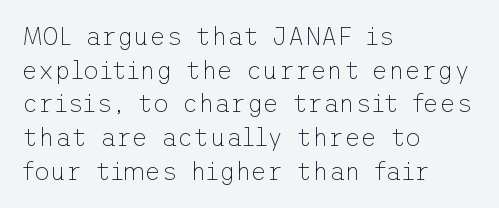
Honestly, there is no underline to notice here at all. When letters stand straight like this, we call the style roman or upright. The passage shown stacks its lines at a standard gap. Horizontal alignment here is leftward, the default for most running prose. Ink coverage per letter is moderate at most.
